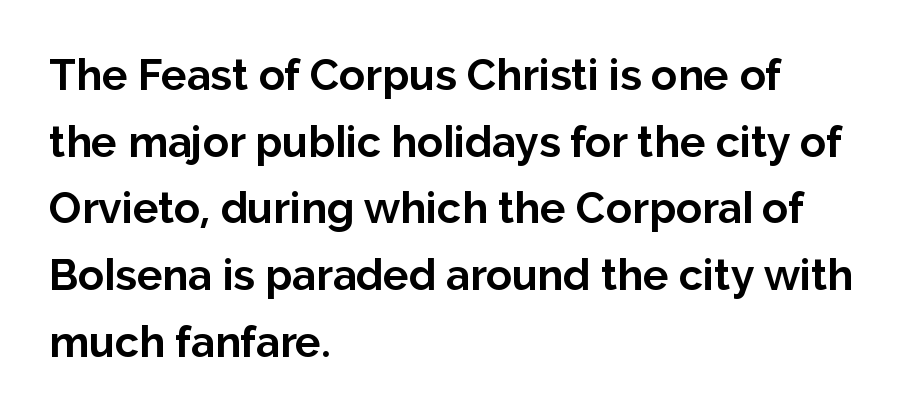
{"serif": "no", "italic": "no", "bold": "yes", "weight": "bold", "width": "normal", "stroke_contrast": "low", "x_height": "medium", "monospaced": "no", "underline": "no", "align": "left", "line_spacing": "normal", "line_spacing_ratio": 1.55, "letter_spacing": "normal", "letter_spacing_em": 0.0, "glyph_px": 43}
